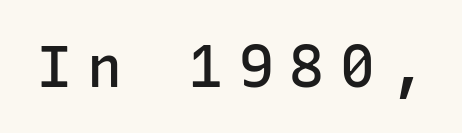
{"serif": "no", "italic": "no", "bold": "semi", "weight": "semibold", "width": "normal", "stroke_contrast": "low", "x_height": "medium", "monospaced": "yes", "underline": "no", "letter_spacing": "wide", "letter_spacing_em": 0.27, "glyph_px": 58}
